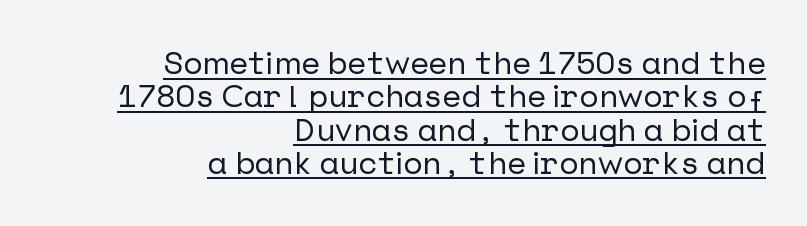
The image shows 32 px sans-serif type, upright; set right-aligned, tight line spacing (1.04x), normal letter spacing, underlined; low stroke contrast and a medium x-height.
